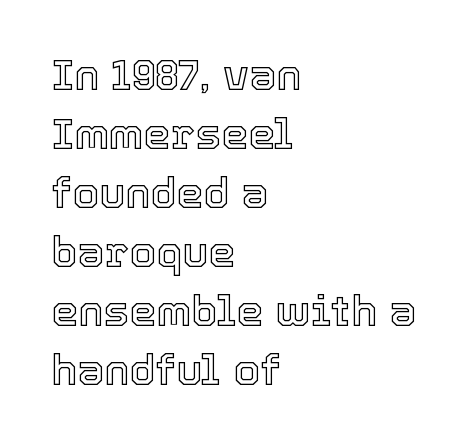
The image shows 43 px text type, upright; set left-aligned, normal line spacing (1.37x), normal letter spacing, not underlined; a medium x-height.
